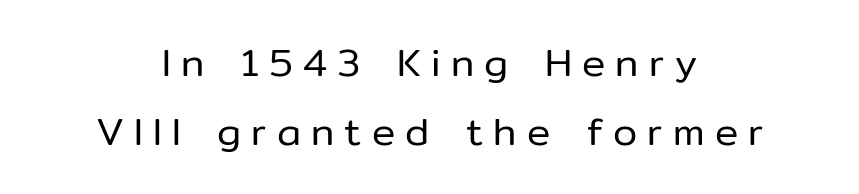
Q: Is the text bold? A: No.
Q: Is the text italic (slanted)? A: No, it is upright.
Q: Is the typeface a serif or a sans-serif typeface? A: Sans-serif.
Q: Is the text underlined? A: No.
Q: How is the paragraph aligned? A: Centered.
Q: Is the spacing between letters normal or unusually wide? A: Unusually wide.
Q: Width (condensed, normal, or wide)? A: Normal.
Q: Stroke contrast? A: Low.
Q: x-height? A: Medium.
Q: Monospaced? A: No.
